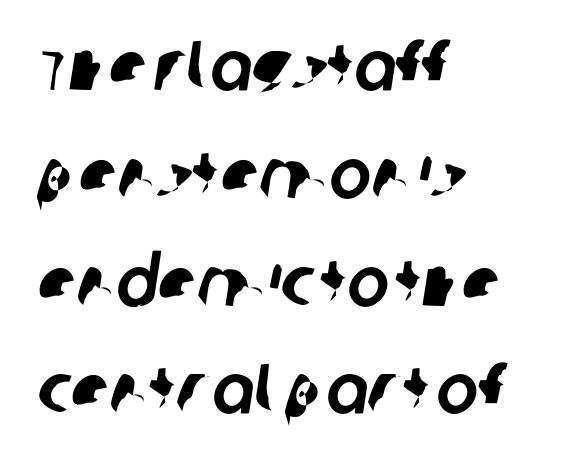
Q: Is the typeface a serif or a sans-serif typeface? A: Sans-serif.
Q: Is the text underlined? A: No.
Q: How is the paragraph aligned? A: Left-aligned.
Q: Is the spacing between letters normal or unusually wide? A: Normal.
Q: Is the spacing between lines tight, normal or loose? A: Normal.
Q: Width (condensed, normal, or wide)? A: Normal.
Q: Stroke contrast? A: Low.
Q: x-height? A: Large.
Q: Monospaced? A: No.
